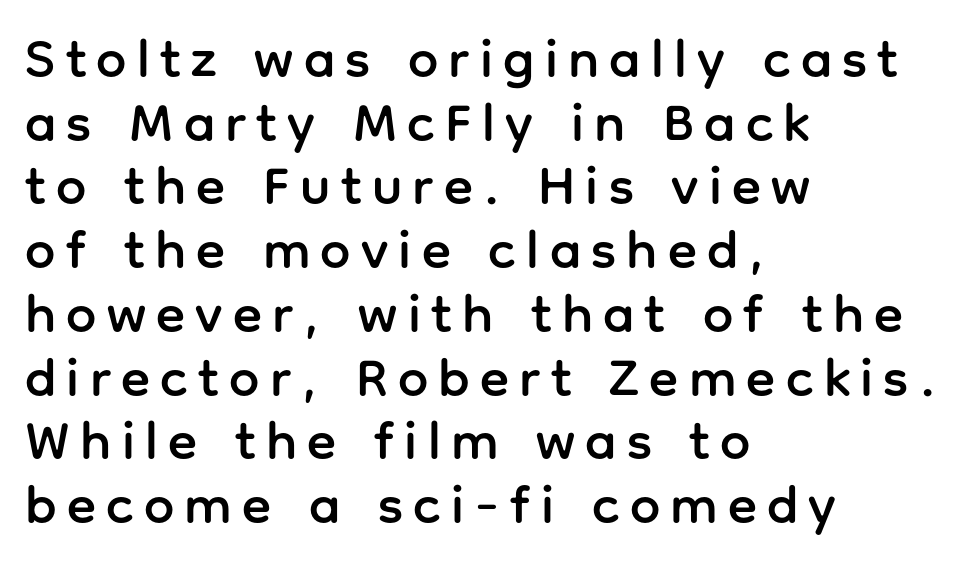
It's the straight-up-and-down kind of type. Descenders hang freely into open space. Think of a printed novel: that variable character pitch is what you see here. Look at the bottom of the vertical strokes: they stop flat, with no serifs.
